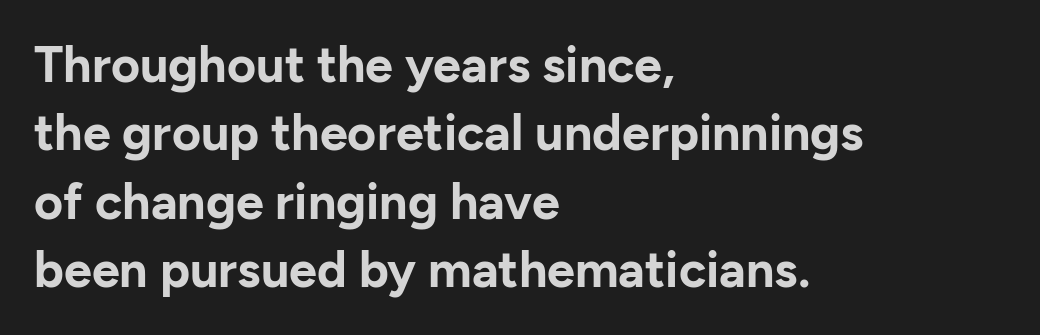
The image shows 50 px bold sans-serif type, upright; set left-aligned, normal line spacing (1.37x), normal letter spacing, not underlined; low stroke contrast and a medium x-height.
